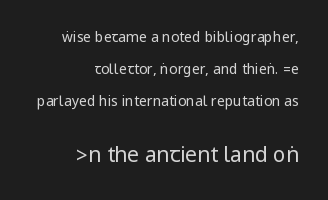
Q: Is the text bold? A: No.
Q: Is the text italic (slanted)? A: No, it is upright.
Q: Is the text underlined? A: No.
Q: How is the paragraph aligned? A: Right-aligned.
Q: Is the spacing between letters normal or unusually wide? A: Normal.
Q: Is the spacing between lines tight, normal or loose? A: Loose.
Q: Which block of text is set in a larger size, the first (top) or the second (bottom)? A: The second (bottom) one.
